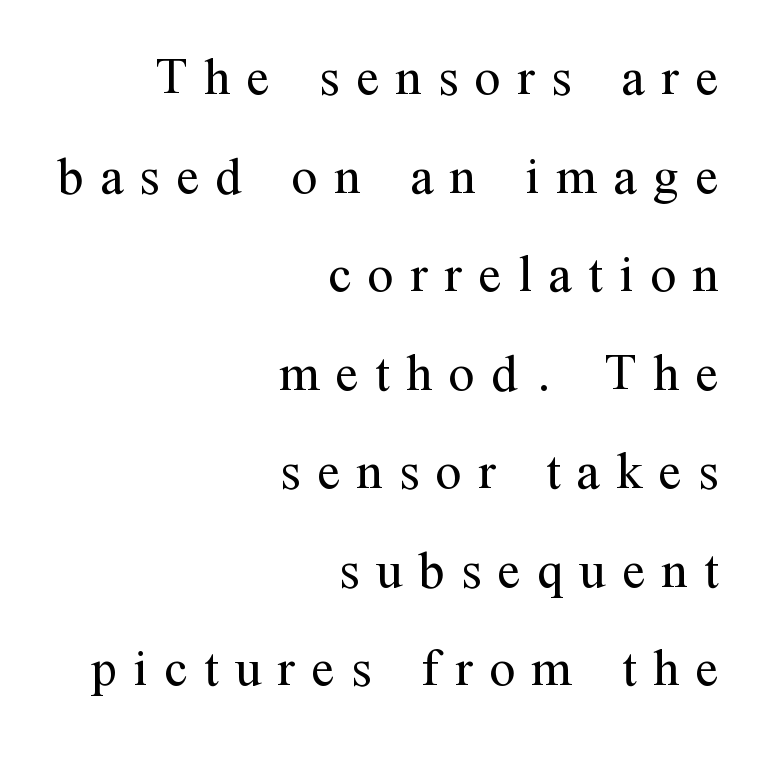
Q: Is the text bold? A: No.
Q: Is the text italic (slanted)? A: No, it is upright.
Q: Is the typeface a serif or a sans-serif typeface? A: Serif.
Q: Is the text underlined? A: No.
Q: How is the paragraph aligned? A: Right-aligned.
Q: Is the spacing between letters normal or unusually wide? A: Unusually wide.
Q: Width (condensed, normal, or wide)? A: Normal.
Q: Stroke contrast? A: Medium.
Q: x-height? A: Medium.
Q: Monospaced? A: No.
